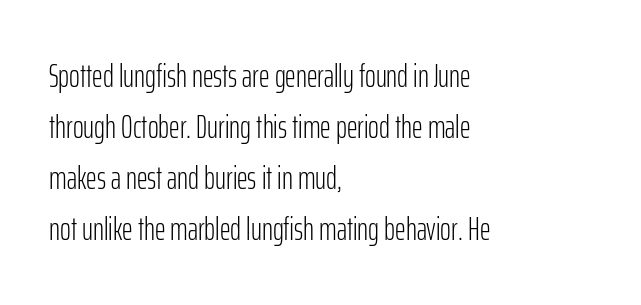
The image shows 33 px light, condensed sans-serif type, upright; set left-aligned, normal line spacing (1.55x), normal letter spacing, not underlined; low stroke contrast and a medium x-height.
